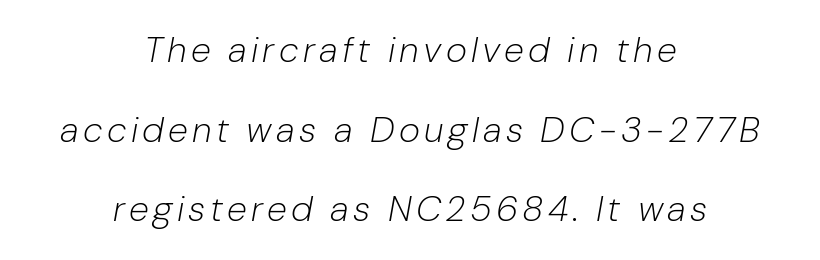
Q: Is the text bold? A: No.
Q: Is the text italic (slanted)? A: Yes, it leans right by about 10 degrees.
Q: Is the text underlined? A: No.
Q: How is the paragraph aligned? A: Centered.
Q: Is the spacing between lines tight, normal or loose? A: Loose.
Q: Width (condensed, normal, or wide)? A: Normal.
Q: Stroke contrast? A: Low.
Q: x-height? A: Medium.
Q: Monospaced? A: No.
